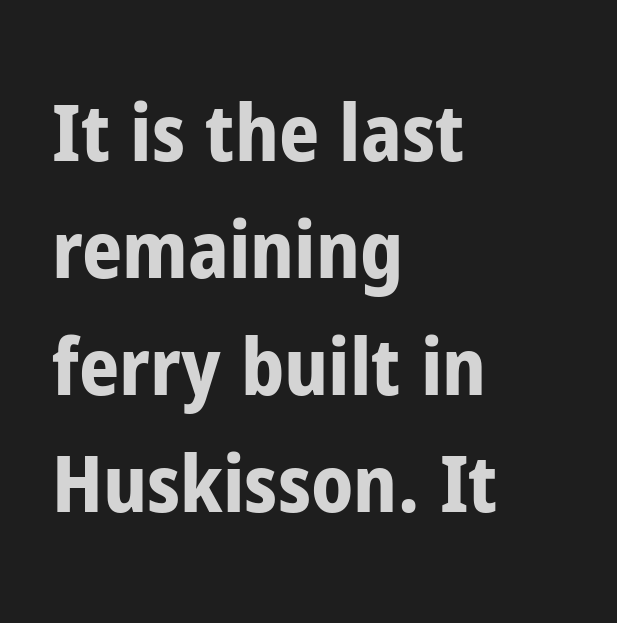
If you drew a line through each stem, it would be perfectly vertical. A typesetter would call this proportional, since set widths differ per character. Leading matches the norm, producing a regular column. Classification — sans serif. The type is set solid horizontally, with unmodified tracking. Notice how thick the strokes are: this is what a full bold looks like.
